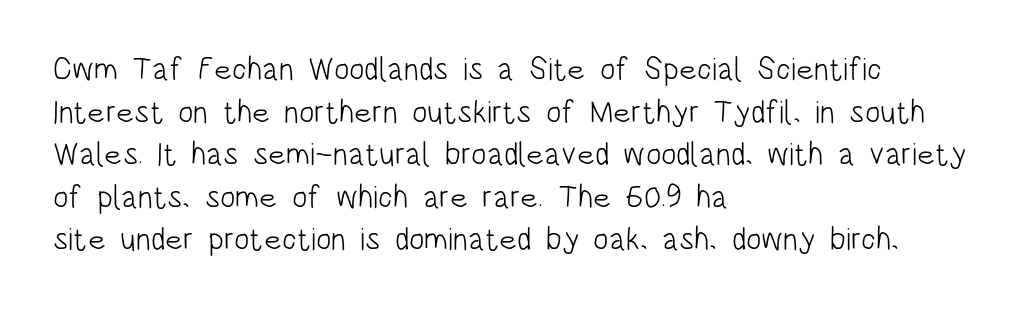
{"serif": "no", "italic": "no", "bold": "no", "weight": "light", "width": "condensed", "stroke_contrast": "low", "x_height": "large", "monospaced": "no", "underline": "no", "align": "left", "line_spacing": "normal", "line_spacing_ratio": 1.33, "letter_spacing": "normal", "letter_spacing_em": 0.0, "glyph_px": 32}
